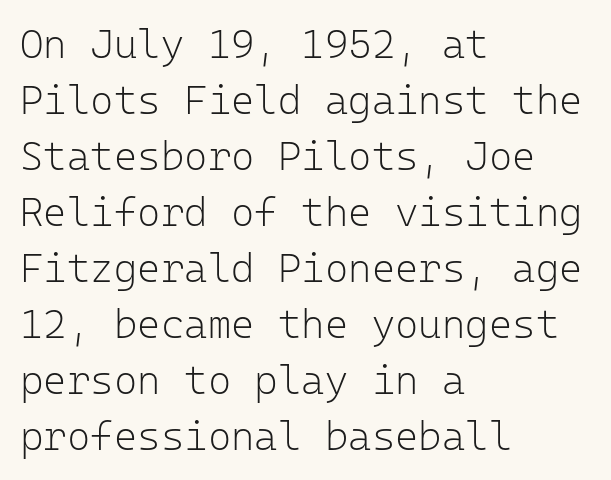
The image shows 40 px light sans-serif type, upright, monospaced; set left-aligned, normal line spacing (1.4x), normal letter spacing, not underlined; low stroke contrast and a medium x-height.
